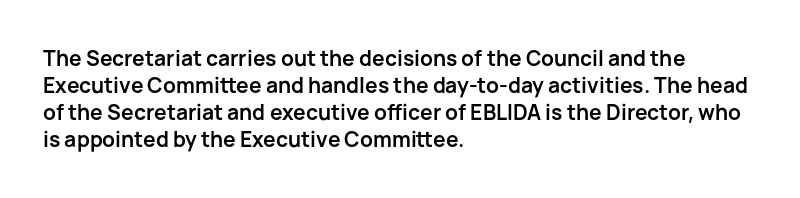
{"italic": "no", "bold": "yes", "underline": "no", "align": "left", "line_spacing": "normal", "line_spacing_ratio": 1.29, "letter_spacing": "normal", "letter_spacing_em": 0.0, "glyph_px": 21}
